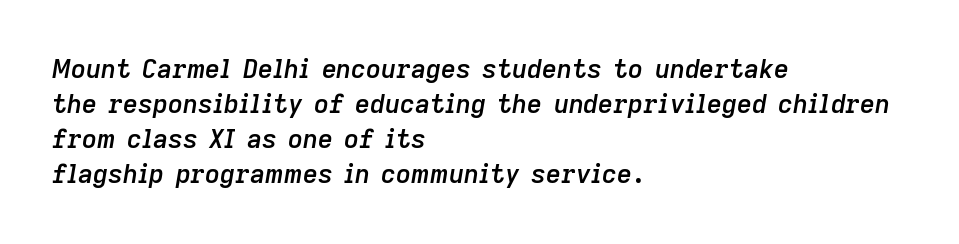
The gaps between neighbouring characters are ordinary and unremarkable. A normal amount of white space separates one row of letters from the next. Check the space under the baseline: it is left empty. In terms of weight, the rendering is demibold, just under bold. Every character sits at an angle, as italics do. Reading down the block, your eye returns to a fixed left position each line.
